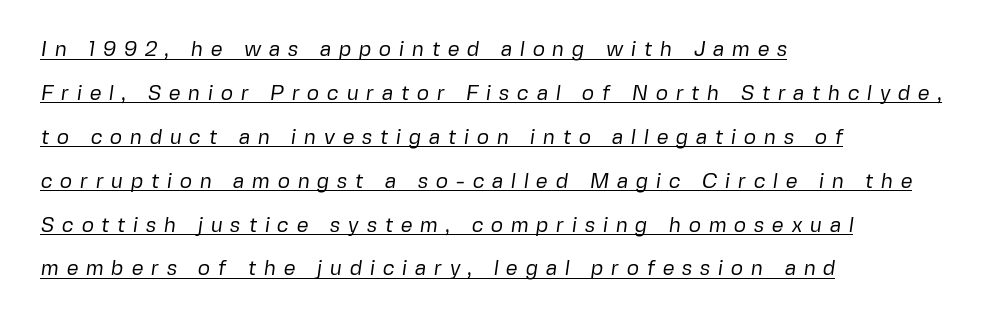
{"bold": "no", "underline": "yes", "align": "left", "line_spacing": "loose", "line_spacing_ratio": 2.09, "letter_spacing": "wide", "letter_spacing_em": 0.36, "glyph_px": 21}
